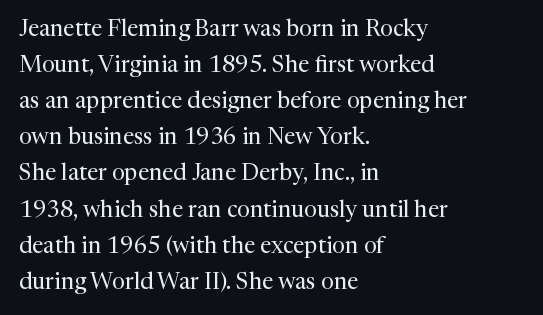
Nothing unusual about the tracking: characters are spaced as the font intends. The typesetter chose a ragged-right arrangement here. Vertical strokes here are truly vertical. In terms of leading, this rendering sits right in the middle.
